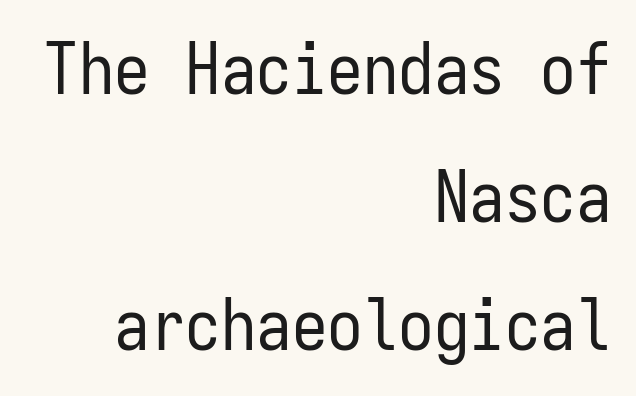
Q: Is the text bold? A: No.
Q: Is the text italic (slanted)? A: No, it is upright.
Q: Is the typeface a serif or a sans-serif typeface? A: Sans-serif.
Q: Is the text underlined? A: No.
Q: How is the paragraph aligned? A: Right-aligned.
Q: Is the spacing between letters normal or unusually wide? A: Normal.
Q: Width (condensed, normal, or wide)? A: Condensed.
Q: Stroke contrast? A: Low.
Q: x-height? A: Medium.
Q: Monospaced? A: Yes.
